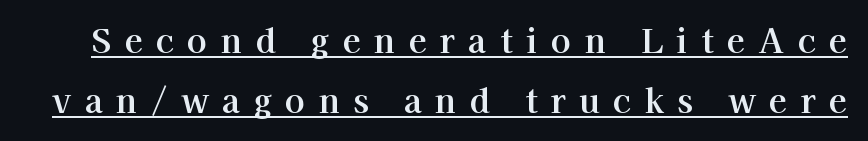
{"serif": "yes", "italic": "no", "width": "normal", "stroke_contrast": "high", "x_height": "medium", "monospaced": "no", "underline": "yes", "line_spacing_ratio": 1.81, "letter_spacing": "wide", "letter_spacing_em": 0.41, "glyph_px": 33}
